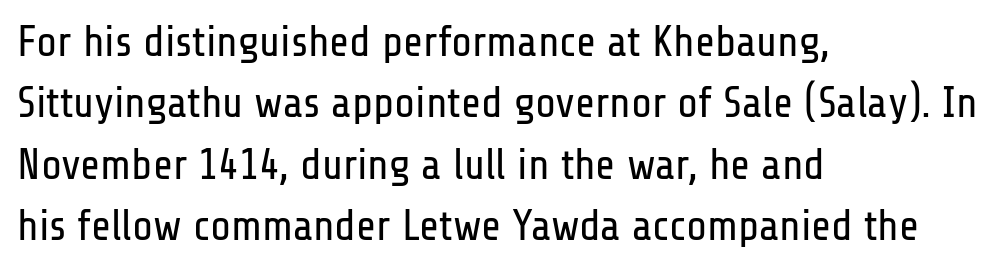
The image shows 43 px regular-weight, condensed sans-serif type, upright; set left-aligned, normal line spacing (1.43x), normal letter spacing, not underlined; low stroke contrast and a medium x-height.
